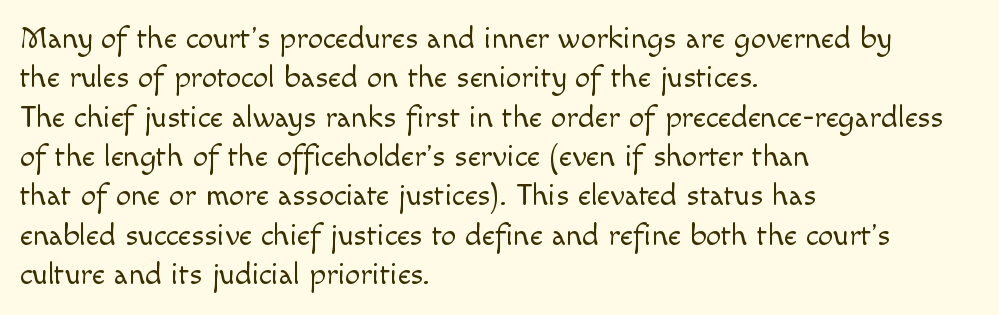
The image shows 31 px light sans-serif type, upright; set left-aligned, normal line spacing (1.27x), normal letter spacing, not underlined; a small x-height.
